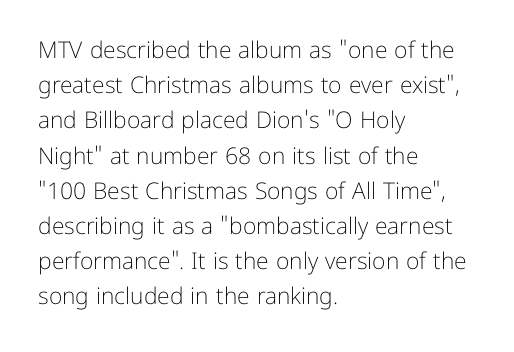
A typesetter would call this leading conventional body-copy spacing. Casual observation: everything's shoved over to the left. Counters stay open thanks to moderate or lighter strokes. The lettering stays uniformly vertical, giving the passage a roman look. No extra tracking has been applied to these lines. The gap between lines stays unmarked.
